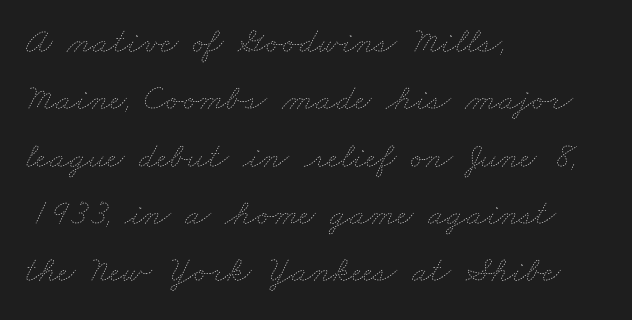
Q: Is the text bold? A: No.
Q: Is the text underlined? A: No.
Q: How is the paragraph aligned? A: Left-aligned.
Q: Is the spacing between letters normal or unusually wide? A: Normal.
Q: Is the spacing between lines tight, normal or loose? A: Normal.
Q: Width (condensed, normal, or wide)? A: Wide.
Q: Stroke contrast? A: Low.
Q: x-height? A: Small.
Q: Monospaced? A: No.
